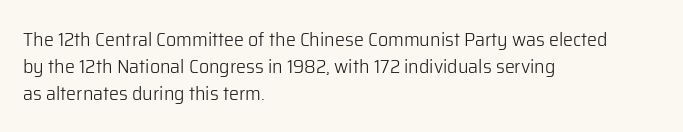
This sample uses an upright cut, with every glyph sitting square on the baseline. Reading down the column, the eye jumps a familiar distance to each next line. The horizontal fit of the characters is conventional and even. This is not heavy type; no bold has been used.
